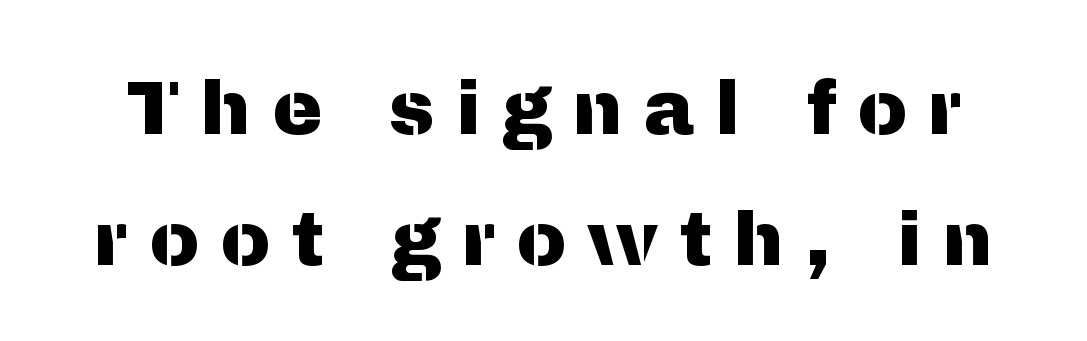
{"serif": "no", "italic": "no", "width": "normal", "stroke_contrast": "medium", "x_height": "medium", "monospaced": "no", "underline": "no", "line_spacing_ratio": 1.75, "letter_spacing": "wide", "letter_spacing_em": 0.28, "glyph_px": 75}
